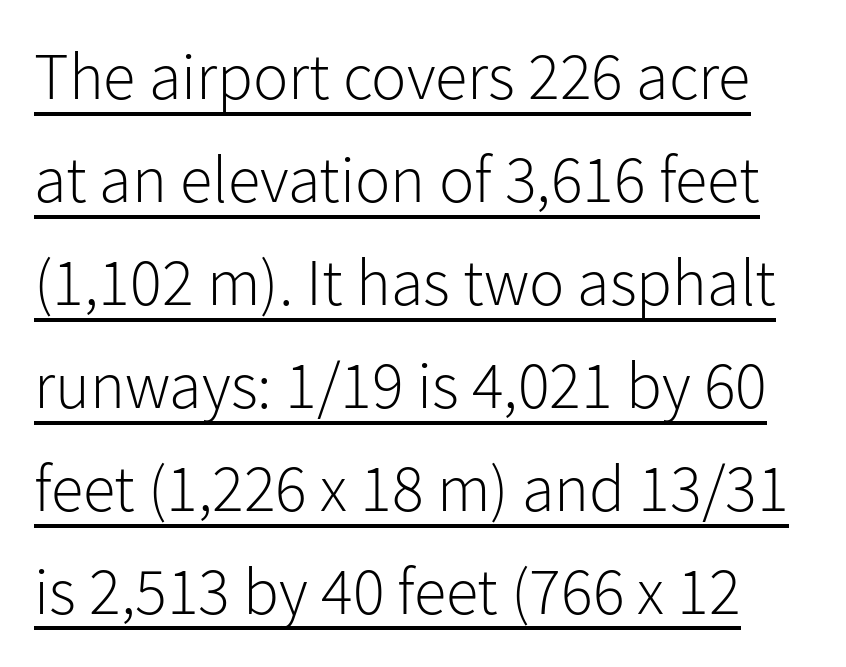
The space between consecutive lines is moderate. No italicization has been applied; the sample stays upright. The text was rendered using a sans face with plain stroke endings. The face used here is proportionally spaced, like ordinary book or web type. Compared with undecorated copy, this sample adds a rule below the words.
